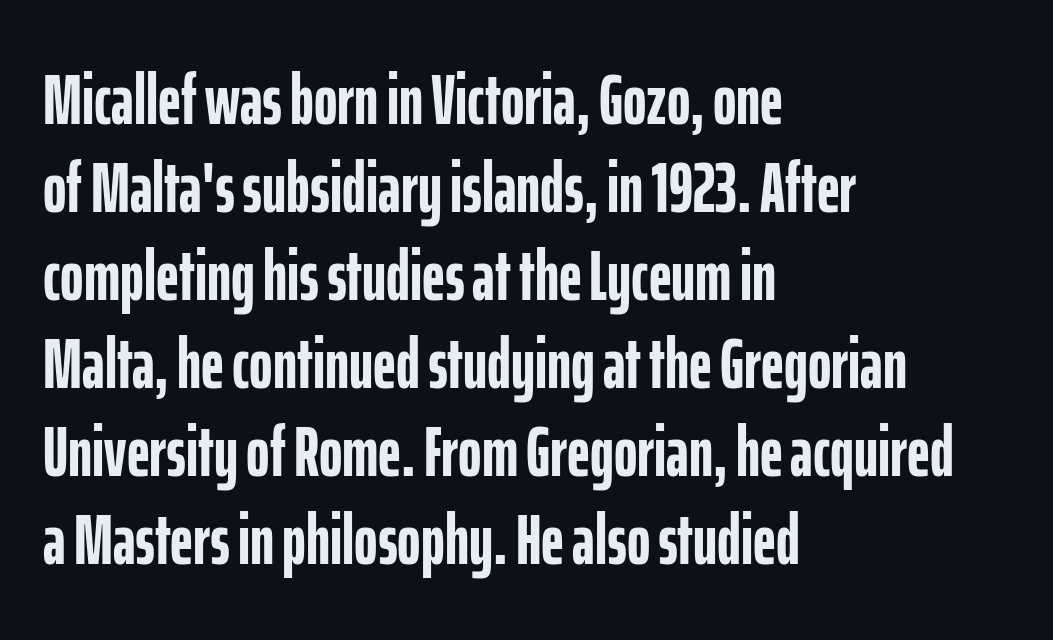
The image shows 71 px semibold, condensed sans-serif type, upright; set left-aligned, line spacing 1.24x, normal letter spacing, not underlined; low stroke contrast and a medium x-height.
